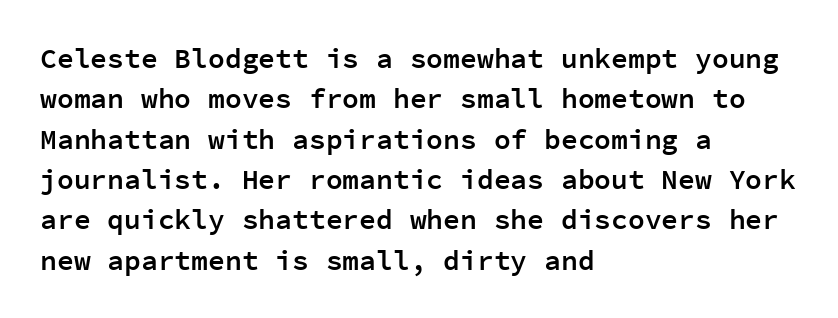
{"serif": "no", "italic": "no", "bold": "semi", "weight": "semibold", "width": "normal", "stroke_contrast": "low", "x_height": "medium", "monospaced": "yes", "underline": "no", "align": "left", "line_spacing": "normal", "line_spacing_ratio": 1.44, "letter_spacing": "normal", "letter_spacing_em": 0.0, "glyph_px": 28}
